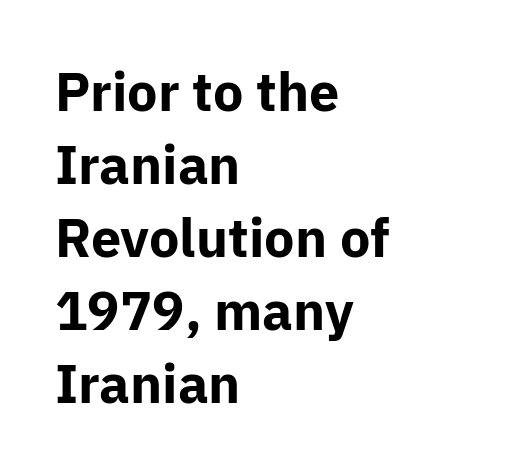
Each letter keeps its own natural width here, so spacing adapts to shape. Italic: no, the glyphs are upright roman. Spacing between characters is what you'd get straight out of the box. Notice how descenders clear the ascenders below comfortably — that's standard leading. Type without underlining.
